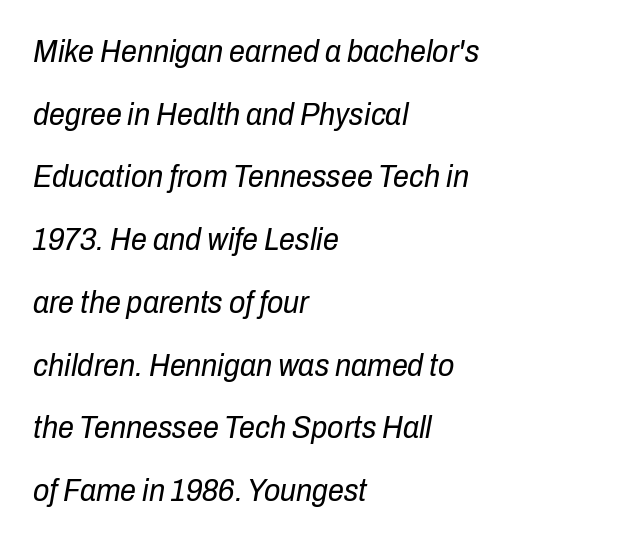
Q: Is the text bold? A: No.
Q: Is the text italic (slanted)? A: Yes, it leans right by about 10 degrees.
Q: Is the text underlined? A: No.
Q: How is the paragraph aligned? A: Left-aligned.
Q: Is the spacing between letters normal or unusually wide? A: Normal.
Q: Is the spacing between lines tight, normal or loose? A: Loose.
Q: Width (condensed, normal, or wide)? A: Condensed.
Q: Stroke contrast? A: Low.
Q: x-height? A: Medium.
Q: Monospaced? A: No.
